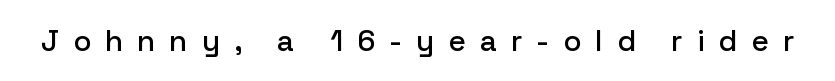
{"serif": "no", "italic": "no", "width": "normal", "stroke_contrast": "low", "x_height": "medium", "monospaced": "no", "underline": "no", "letter_spacing": "wide", "letter_spacing_em": 0.46, "glyph_px": 30}
